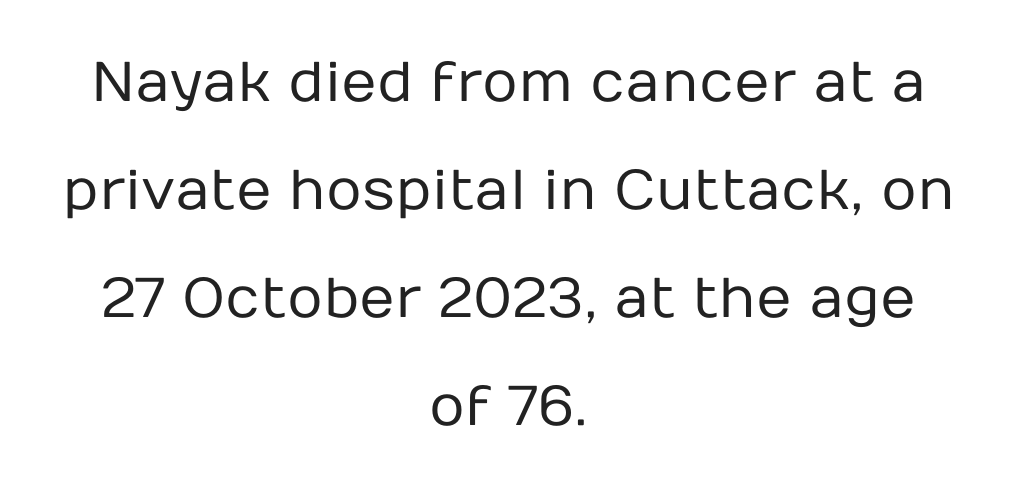
The image shows 56 px regular-weight sans-serif type, upright; set centered, loose line spacing (1.93x), normal letter spacing, not underlined; low stroke contrast and a medium x-height.
